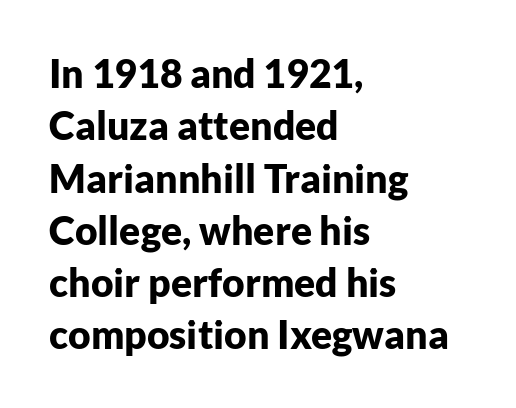
Q: Is the text bold? A: Yes.
Q: Is the text italic (slanted)? A: No, it is upright.
Q: Is the typeface a serif or a sans-serif typeface? A: Sans-serif.
Q: Is the text underlined? A: No.
Q: How is the paragraph aligned? A: Left-aligned.
Q: Is the spacing between letters normal or unusually wide? A: Normal.
Q: Is the spacing between lines tight, normal or loose? A: Normal.
Q: Width (condensed, normal, or wide)? A: Normal.
Q: Stroke contrast? A: Low.
Q: x-height? A: Medium.
Q: Monospaced? A: No.
